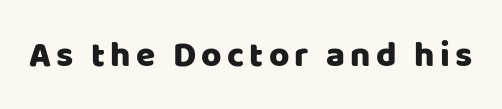
The image shows 35 px sans-serif type, upright; set not underlined; low stroke contrast and a large x-height.
